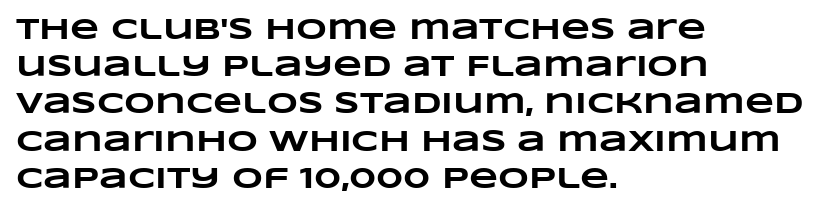
Q: Is the text bold? A: Yes.
Q: Is the text underlined? A: No.
Q: How is the paragraph aligned? A: Left-aligned.
Q: Is the spacing between letters normal or unusually wide? A: Normal.
Q: Width (condensed, normal, or wide)? A: Wide.
Q: Stroke contrast? A: Low.
Q: x-height? A: Large.
Q: Monospaced? A: No.
